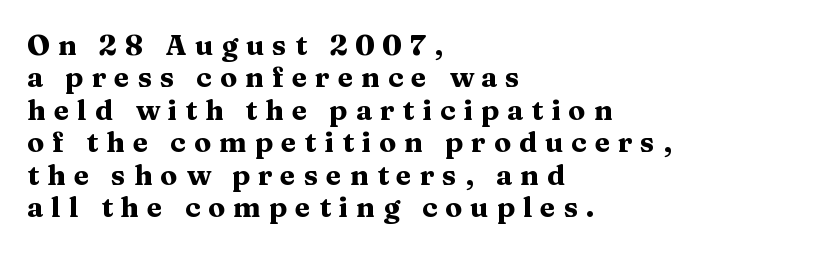
{"serif": "yes", "italic": "no", "bold": "yes", "weight": "heavy", "width": "wide", "stroke_contrast": "medium", "x_height": "medium", "monospaced": "no", "underline": "no", "align": "left", "line_spacing_ratio": 1.16, "letter_spacing": "wide", "letter_spacing_em": 0.29, "glyph_px": 28}
